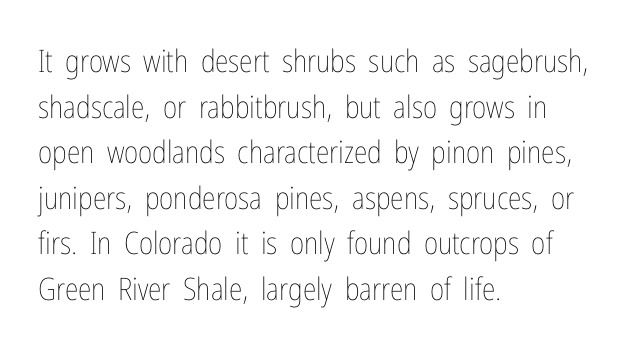
The image shows 31 px thin, condensed type, upright; set left-aligned, normal line spacing (1.47x), normal letter spacing, not underlined; low stroke contrast and a medium x-height.
